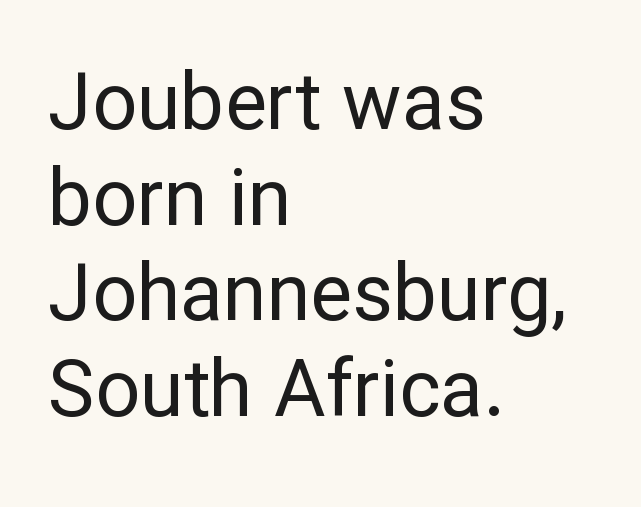
This rendering employs a face without finishing strokes, i.e., a sans-serif. Words appear dense and cohesive because spacing is normal. These lines were composed using upright roman letters. Spacing verdict: proportional, widths tailored to each character.
